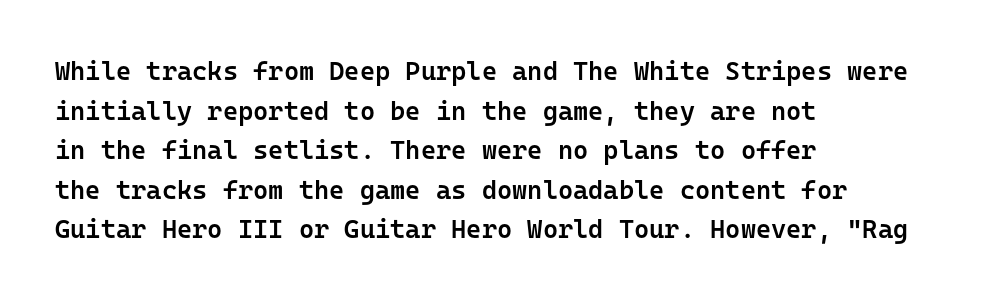
Q: Is the text bold? A: Semi-bold.
Q: Is the text italic (slanted)? A: No, it is upright.
Q: Is the text underlined? A: No.
Q: How is the paragraph aligned? A: Left-aligned.
Q: Is the spacing between letters normal or unusually wide? A: Normal.
Q: Is the spacing between lines tight, normal or loose? A: Normal.
